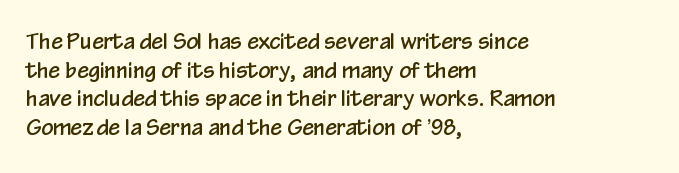
Q: Is the text italic (slanted)? A: No, it is upright.
Q: Is the text underlined? A: No.
Q: How is the paragraph aligned? A: Left-aligned.
Q: Is the spacing between letters normal or unusually wide? A: Normal.
Q: Is the spacing between lines tight, normal or loose? A: Normal.
